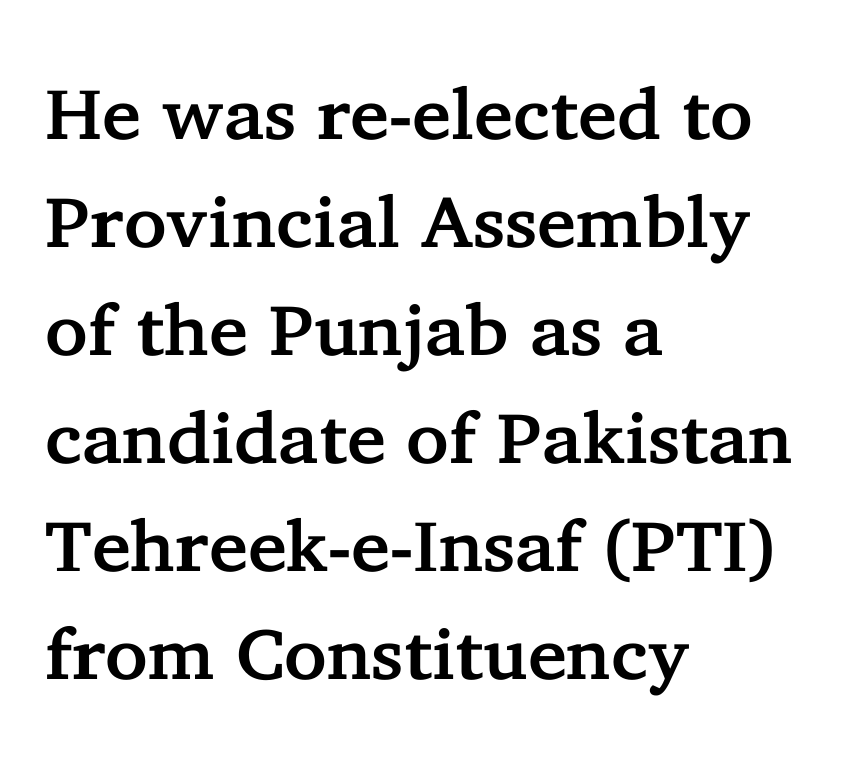
The image shows 72 px serif type, upright; set left-aligned, normal line spacing (1.5x), normal letter spacing, not underlined; low stroke contrast and a medium x-height.
